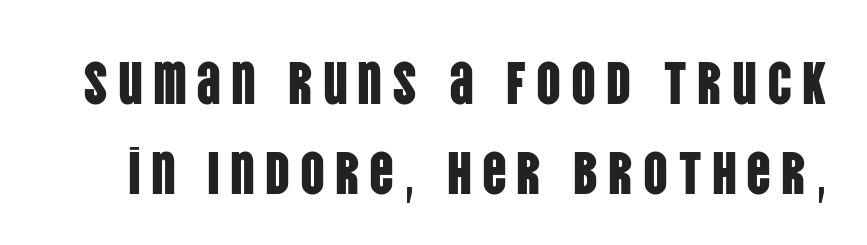
The image shows 61 px condensed sans-serif type, upright; set normal line spacing (1.47x), not underlined; low stroke contrast and a large x-height.
